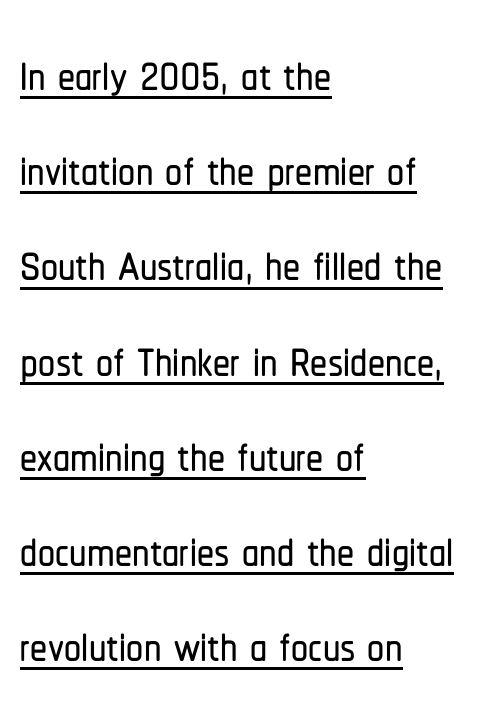
{"serif": "no", "italic": "no", "width": "condensed", "stroke_contrast": "low", "x_height": "medium", "monospaced": "no", "underline": "yes", "align": "left", "line_spacing": "normal", "line_spacing_ratio": 1.4, "letter_spacing": "normal", "letter_spacing_em": 0.0, "glyph_px": 68}
